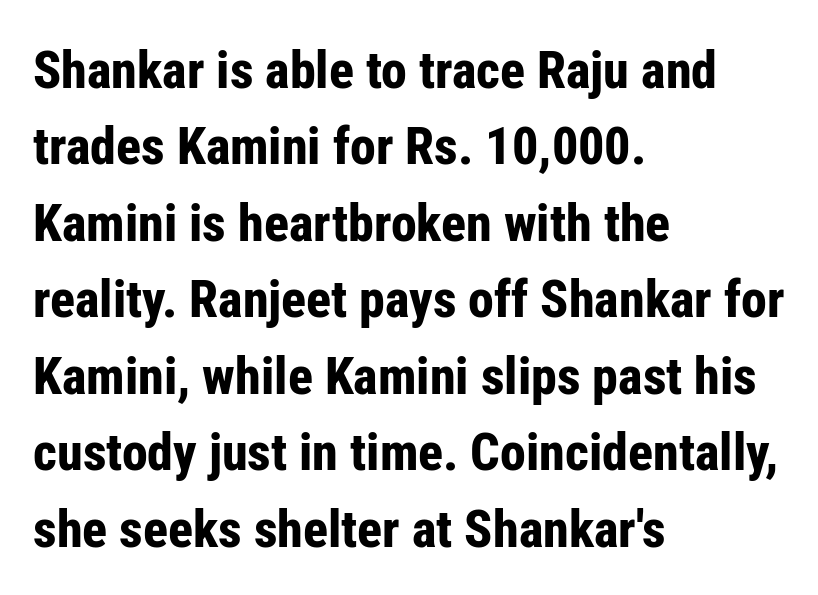
The image shows 52 px bold, condensed sans-serif type, upright; set left-aligned, normal line spacing (1.47x), normal letter spacing, not underlined; low stroke contrast and a medium x-height.
